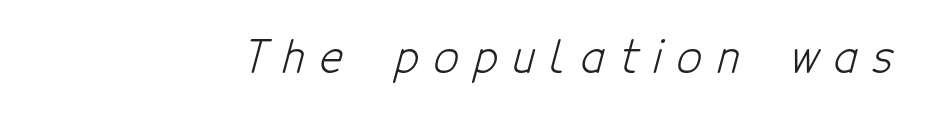
{"serif": "no", "bold": "no", "weight": "light", "width": "condensed", "stroke_contrast": "low", "x_height": "medium", "monospaced": "no", "underline": "no", "letter_spacing": "wide", "letter_spacing_em": 0.34, "glyph_px": 44}
